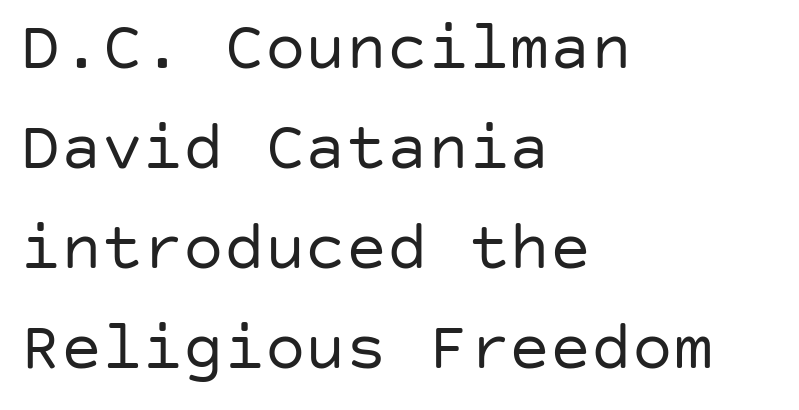
The setting favours the left margin, as ordinary paragraphs usually do. One glance says typical: line gaps are just what's usual. Designer's note — italics off, roman on. The face looks like a standard text weight, possibly lighter.
